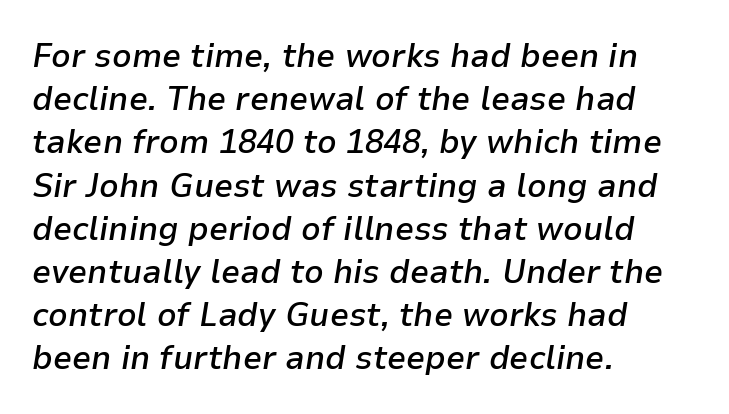
Q: Is the text bold? A: Semi-bold.
Q: Is the text italic (slanted)? A: Yes, it leans right by about 9 degrees.
Q: Is the text underlined? A: No.
Q: How is the paragraph aligned? A: Left-aligned.
Q: Is the spacing between letters normal or unusually wide? A: Normal.
Q: Is the spacing between lines tight, normal or loose? A: Normal.
Q: Width (condensed, normal, or wide)? A: Normal.
Q: Stroke contrast? A: Low.
Q: x-height? A: Medium.
Q: Monospaced? A: No.
